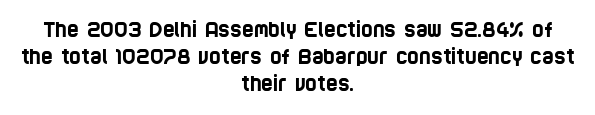
Q: Is the text underlined? A: No.
Q: How is the paragraph aligned? A: Centered.
Q: Is the spacing between letters normal or unusually wide? A: Normal.
Q: Is the spacing between lines tight, normal or loose? A: Normal.
